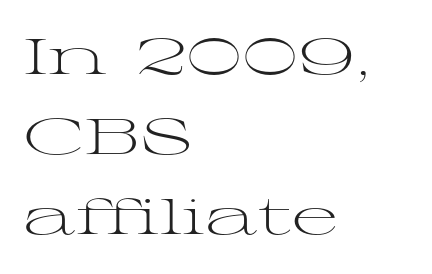
The image shows 50 px light, wide serif type, upright; set left-aligned, normal line spacing (1.6x), normal letter spacing, not underlined; medium stroke contrast and a medium x-height.
